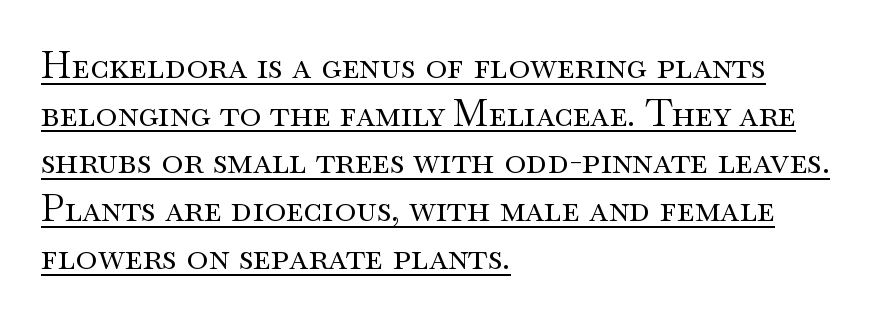
The image shows 37 px regular-weight, wide serif type, upright; set left-aligned, normal line spacing (1.29x), normal letter spacing, underlined; medium stroke contrast and a small x-height.
